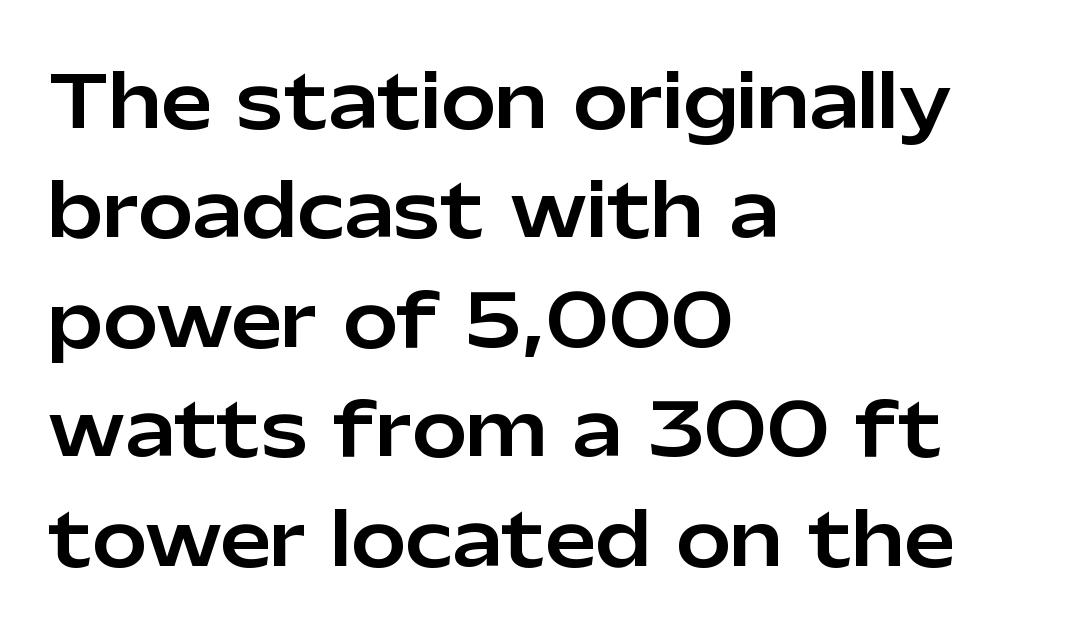
The image shows 73 px sans-serif type, upright; set left-aligned, normal line spacing (1.5x), normal letter spacing, not underlined; low stroke contrast and a medium x-height.
